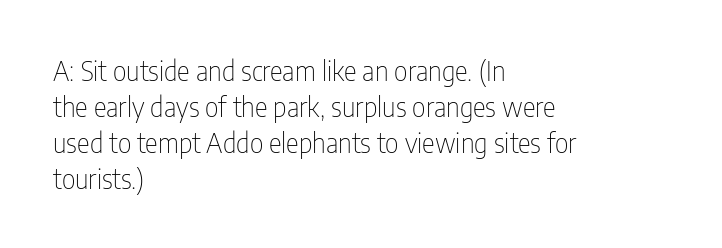
Q: Is the text bold? A: No.
Q: Is the text italic (slanted)? A: No, it is upright.
Q: Is the text underlined? A: No.
Q: How is the paragraph aligned? A: Left-aligned.
Q: Is the spacing between letters normal or unusually wide? A: Normal.
Q: Is the spacing between lines tight, normal or loose? A: Normal.
